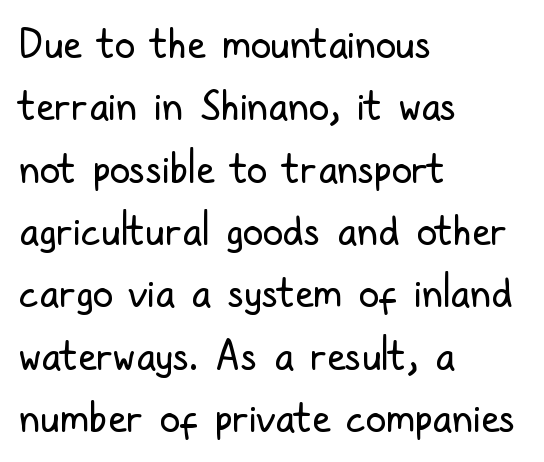
{"serif": "no", "italic": "no", "bold": "no", "weight": "regular", "width": "condensed", "stroke_contrast": "low", "x_height": "medium", "monospaced": "no", "underline": "no", "align": "left", "line_spacing": "normal", "line_spacing_ratio": 1.52, "letter_spacing": "normal", "letter_spacing_em": 0.0, "glyph_px": 41}
